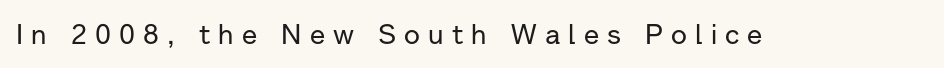
The zone under the glyphs is completely vacant. Designer's note — italics off, roman on. Varying glyph widths throughout — classic text-font behaviour. Words appear elongated and porous because spacing is wide. I'd call this a sans setting — the letters go barefoot.
